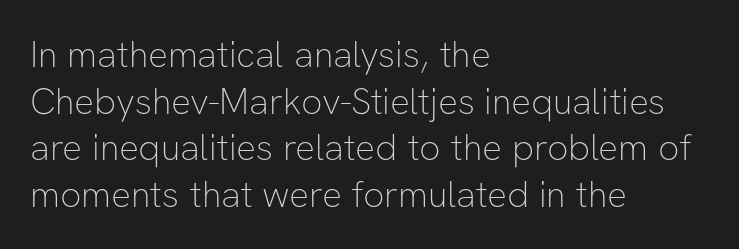
Reading down the block, your eye returns to a fixed left position each line. Rendered with straight, roman letterforms. Is this a fixed-width face? No — the glyphs have proportional, varying widths. Underline: absent. This sample uses plain, unmodified letter spacing.
